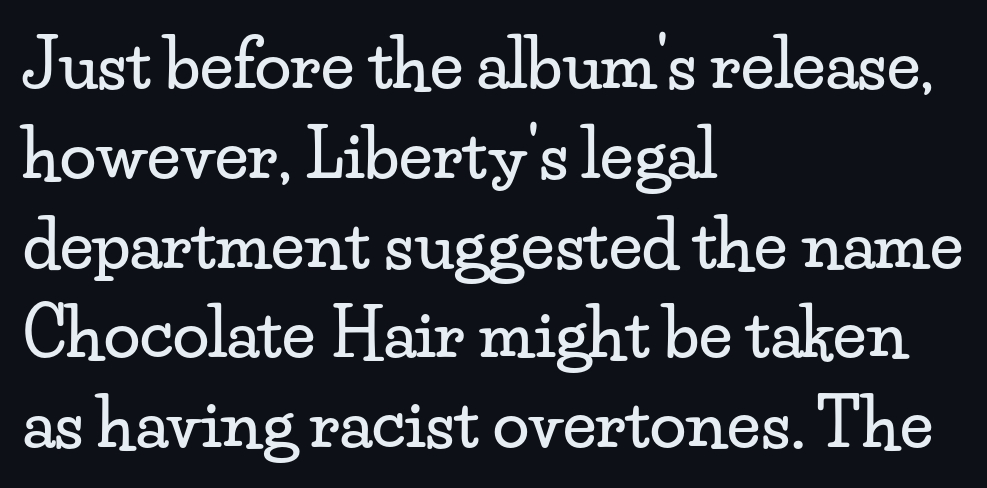
{"serif": "yes", "italic": "no", "width": "wide", "stroke_contrast": "low", "x_height": "small", "monospaced": "no", "underline": "no", "align": "left", "line_spacing": "normal", "line_spacing_ratio": 1.36, "letter_spacing": "normal", "letter_spacing_em": 0.0, "glyph_px": 66}
